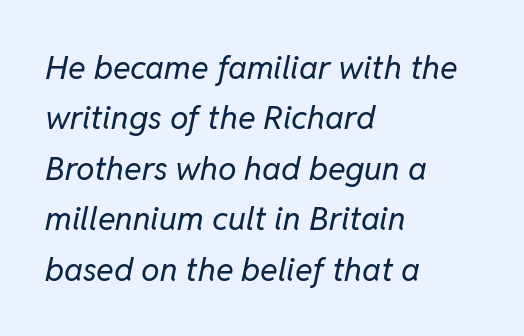
{"italic": "yes", "lean": "right", "slant_degrees": 11, "bold": "no", "weight": "regular", "width": "normal", "stroke_contrast": "low", "x_height": "medium", "monospaced": "no", "underline": "no", "align": "left", "line_spacing": "normal", "line_spacing_ratio": 1.53, "letter_spacing": "normal", "letter_spacing_em": 0.0, "glyph_px": 33}
